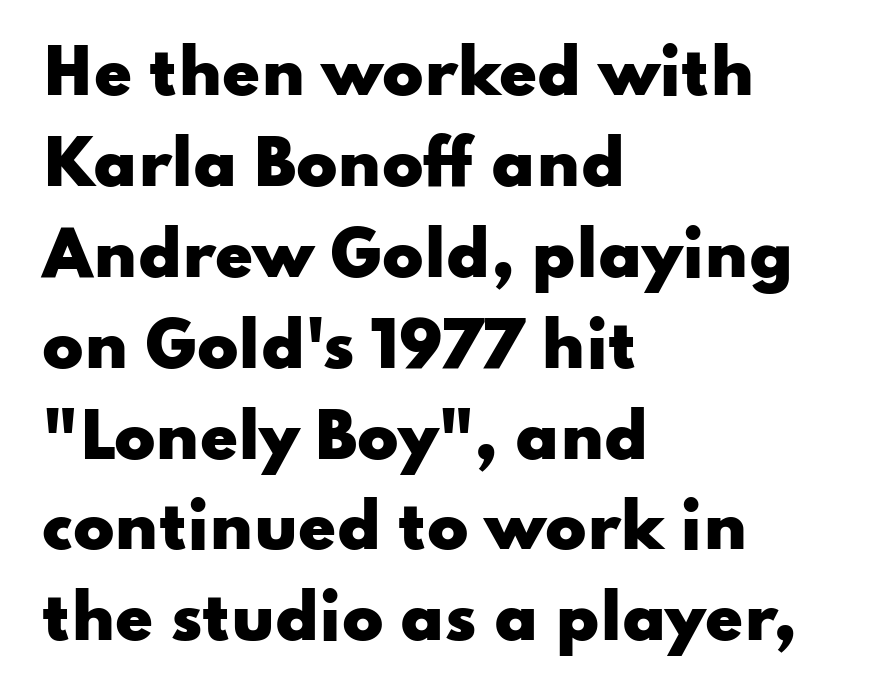
{"serif": "no", "italic": "no", "bold": "yes", "weight": "heavy", "width": "wide", "stroke_contrast": "low", "x_height": "small", "monospaced": "no", "underline": "no", "align": "left", "line_spacing": "normal", "line_spacing_ratio": 1.49, "letter_spacing": "normal", "letter_spacing_em": 0.0, "glyph_px": 61}
